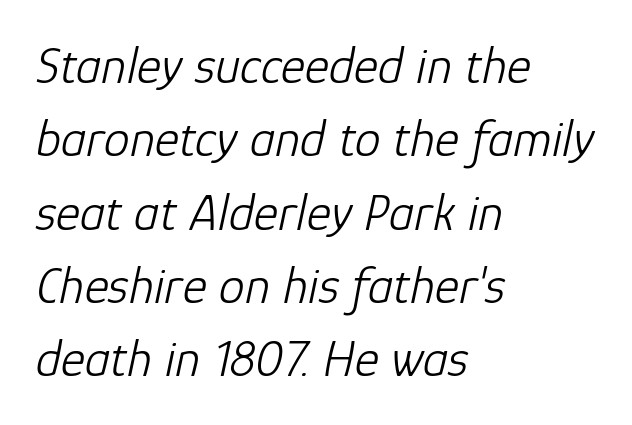
The image shows 52 px light type, italic (leaning right); set left-aligned, normal line spacing (1.41x), normal letter spacing, not underlined; low stroke contrast and a medium x-height.
